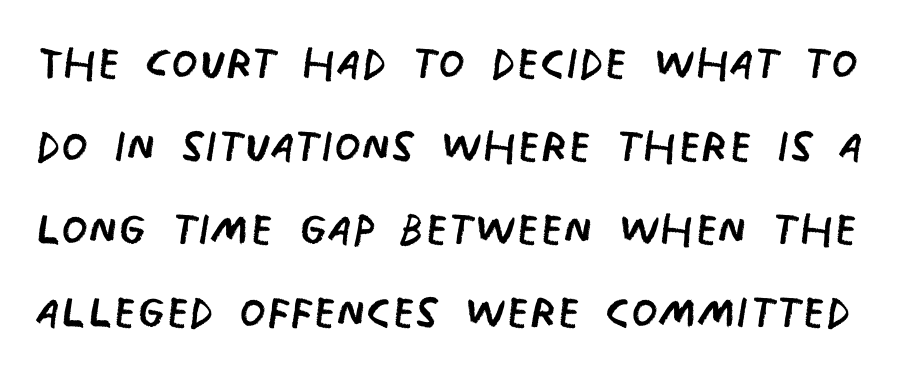
{"serif": "no", "bold": "no", "weight": "regular", "width": "condensed", "stroke_contrast": "low", "x_height": "large", "monospaced": "no", "underline": "no", "line_spacing": "normal", "line_spacing_ratio": 1.36, "letter_spacing": "normal", "letter_spacing_em": 0.0, "glyph_px": 61}
